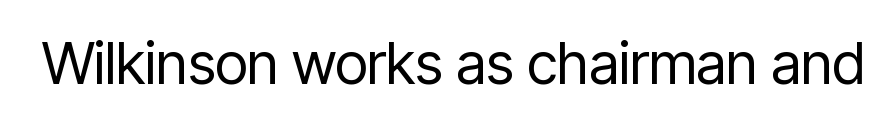
{"serif": "no", "italic": "no", "bold": "no", "weight": "regular", "width": "condensed", "stroke_contrast": "low", "x_height": "medium", "monospaced": "no", "underline": "no", "letter_spacing": "normal", "letter_spacing_em": 0.0, "glyph_px": 58}
